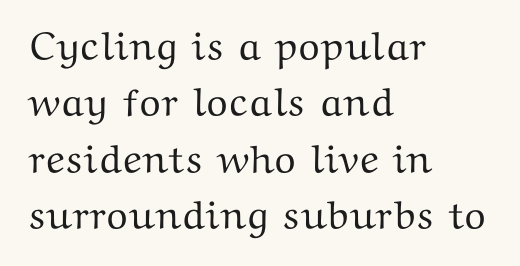
Characters follow at the spacing the type designer built in. The passage shown is typed in a proportional face where columns would drift. Type without underlining. The passage is arranged the way most books set body copy — flush left. It's the straight-up-and-down kind of type. The lines sit at an ordinary, default distance from one another.
